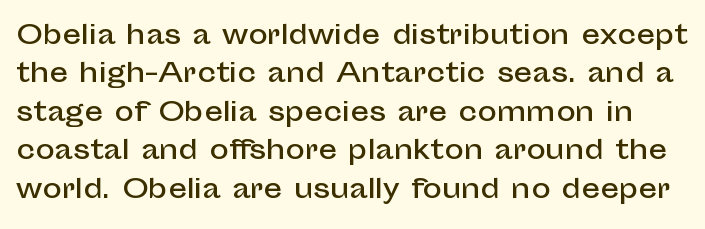
Q: Is the text italic (slanted)? A: No, it is upright.
Q: Is the text underlined? A: No.
Q: Is the spacing between letters normal or unusually wide? A: Normal.
Q: Is the spacing between lines tight, normal or loose? A: Normal.
